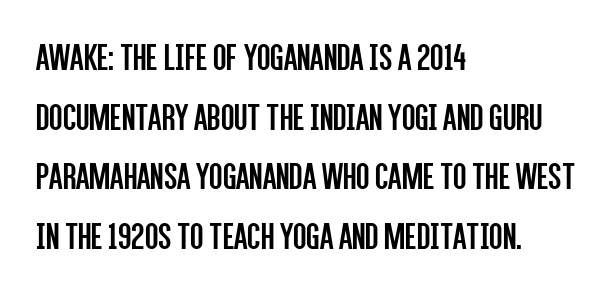
Q: Is the text bold? A: No.
Q: Is the text italic (slanted)? A: No, it is upright.
Q: Is the typeface a serif or a sans-serif typeface? A: Sans-serif.
Q: Is the text underlined? A: No.
Q: How is the paragraph aligned? A: Left-aligned.
Q: Is the spacing between letters normal or unusually wide? A: Normal.
Q: Is the spacing between lines tight, normal or loose? A: Normal.
Q: Width (condensed, normal, or wide)? A: Condensed.
Q: Stroke contrast? A: Low.
Q: x-height? A: Large.
Q: Monospaced? A: No.
